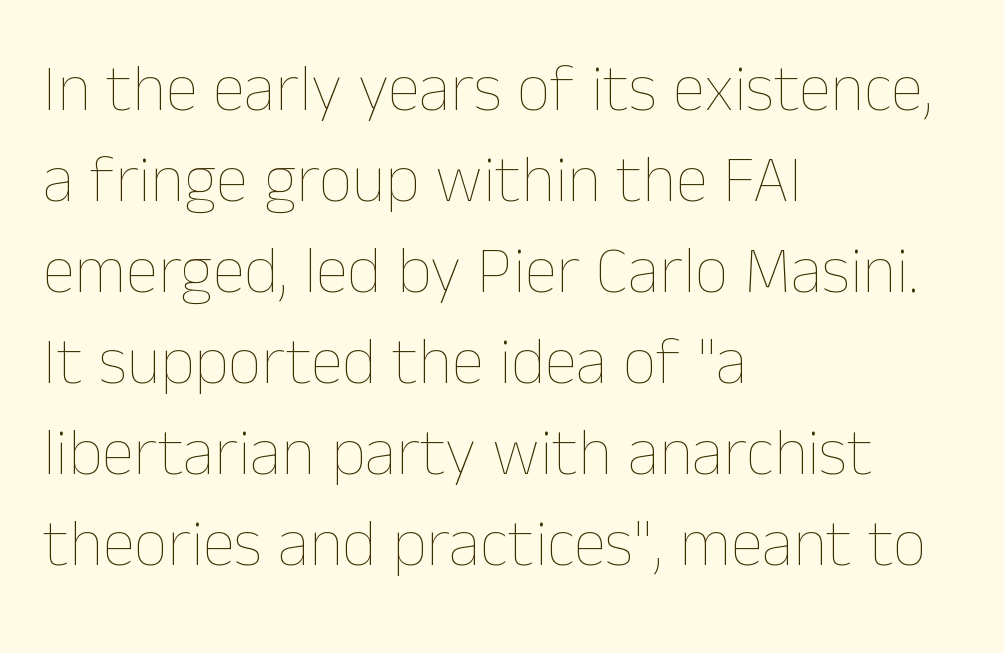
Q: Is the text bold? A: No.
Q: Is the text italic (slanted)? A: No, it is upright.
Q: Is the text underlined? A: No.
Q: How is the paragraph aligned? A: Left-aligned.
Q: Is the spacing between letters normal or unusually wide? A: Normal.
Q: Is the spacing between lines tight, normal or loose? A: Normal.
Q: Width (condensed, normal, or wide)? A: Normal.
Q: Stroke contrast? A: Low.
Q: x-height? A: Medium.
Q: Monospaced? A: No.
